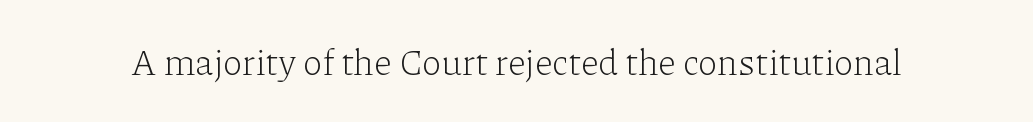
The image shows 36 px light serif type, upright; set normal letter spacing, not underlined; low stroke contrast and a medium x-height.
